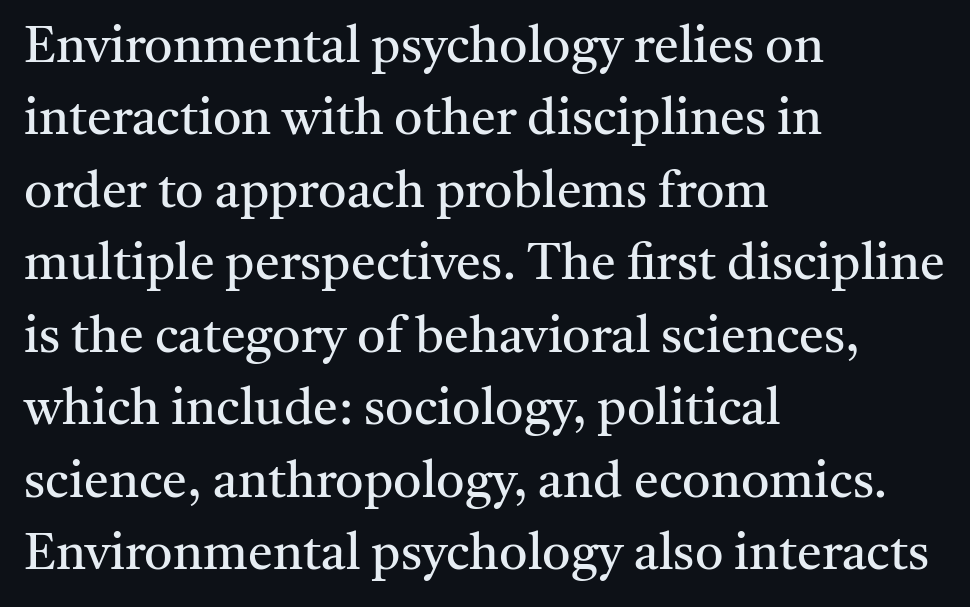
Whoever set this chose a conventional vertical rhythm. Only glyphs here, with clear space below each row. Spacing verdict: proportional, widths tailored to each character. Is the block centered? No — it sits flush against the left margin. You can tell from the footed stems that serif type was used. Think standard paragraph weight, or any step lighter than that.
